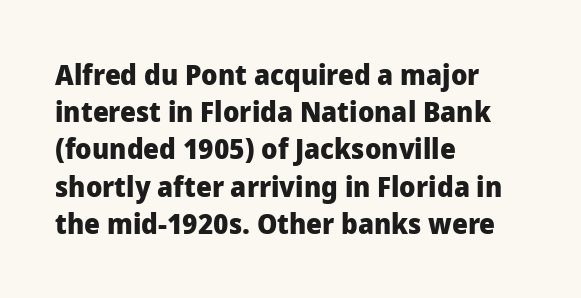
The rendering uses natural spacing where letterforms have individual widths. Characters follow at the spacing the type designer built in. Leading: standard. Descender tails drop into unmarked territory. Unlike italic type, these characters show no tilt at all. Grotesque or geometric, the face here clearly has no serifs.
